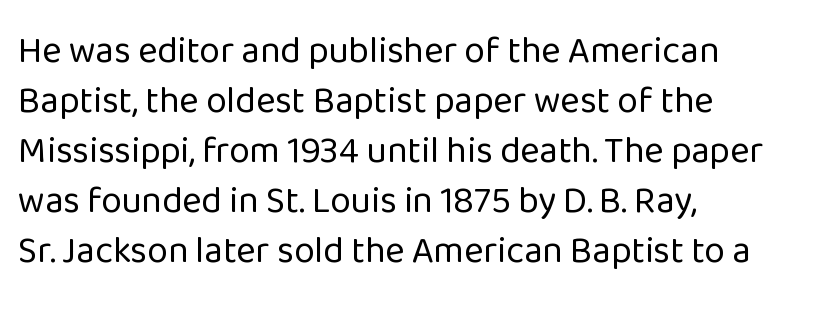
This sample uses plain, unmodified letter spacing. A typesetter would label this face a sans. Any mark beneath the type? The region is blank. Each letter keeps its own natural width here, so spacing adapts to shape.
